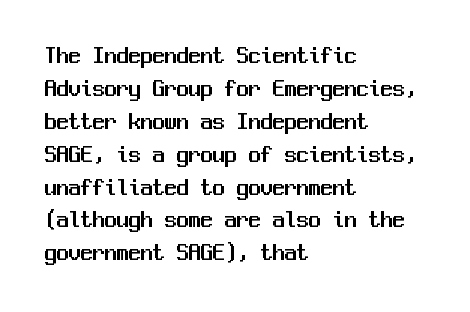
The image shows 24 px text type, upright; set left-aligned, normal line spacing (1.37x), normal letter spacing, not underlined.
